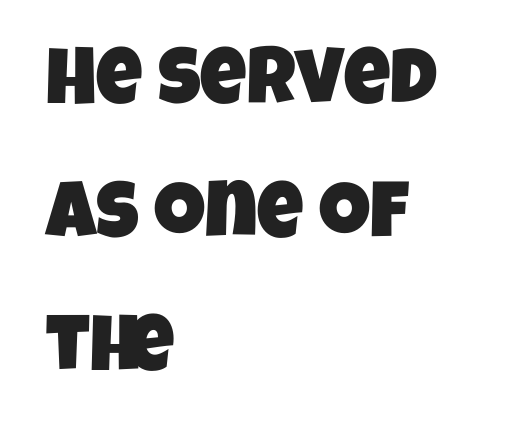
The image shows 80 px condensed sans-serif type; set left-aligned, normal line spacing (1.67x), normal letter spacing, not underlined; low stroke contrast and a large x-height.
